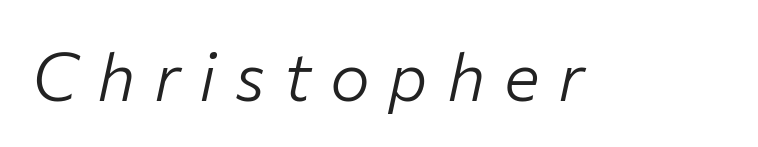
{"italic": "yes", "lean": "right", "slant_degrees": 12, "bold": "no", "weight": "light", "width": "normal", "stroke_contrast": "low", "x_height": "medium", "monospaced": "no", "underline": "no", "letter_spacing": "wide", "letter_spacing_em": 0.28, "glyph_px": 67}
